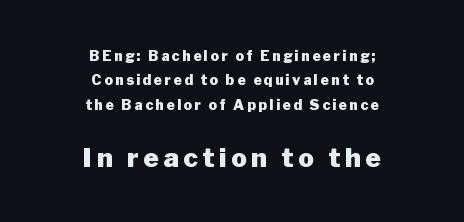
Q: Is the text bold? A: Yes.
Q: Is the text italic (slanted)? A: No, it is upright.
Q: Is the text underlined? A: No.
Q: How is the paragraph aligned? A: Centered.
Q: Which block of text is set in a larger size, the first (top) or the second (bottom)? A: The second (bottom) one.
